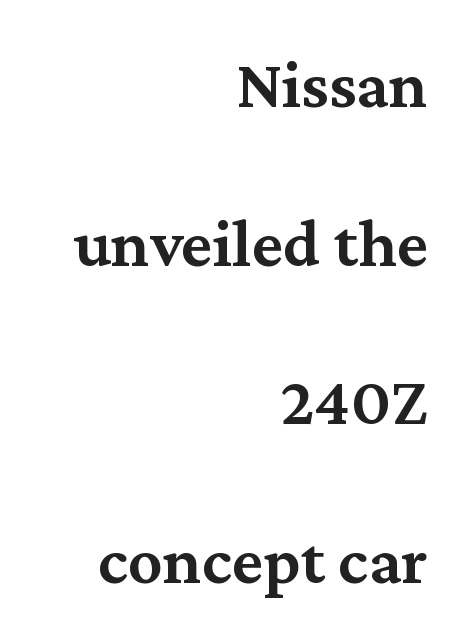
Does extra space separate the letters? No, they use regular spacing. Spacing verdict: proportional, widths tailored to each character. The passage shown is typeset with a serif family. No italicization has been applied; the sample stays upright.
